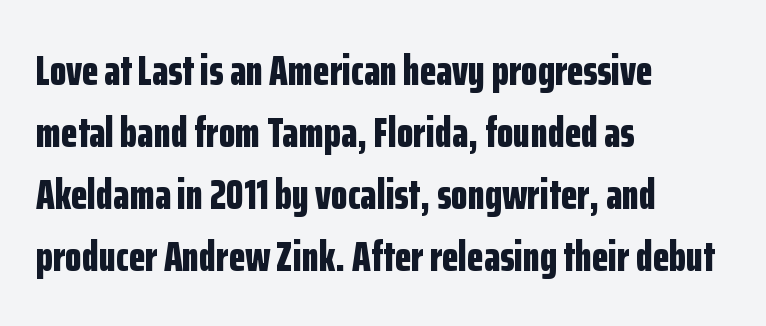
{"serif": "no", "italic": "no", "bold": "yes", "weight": "bold", "width": "condensed", "stroke_contrast": "low", "x_height": "medium", "monospaced": "no", "underline": "no", "align": "left", "line_spacing": "normal", "line_spacing_ratio": 1.44, "letter_spacing": "normal", "letter_spacing_em": 0.0, "glyph_px": 43}
